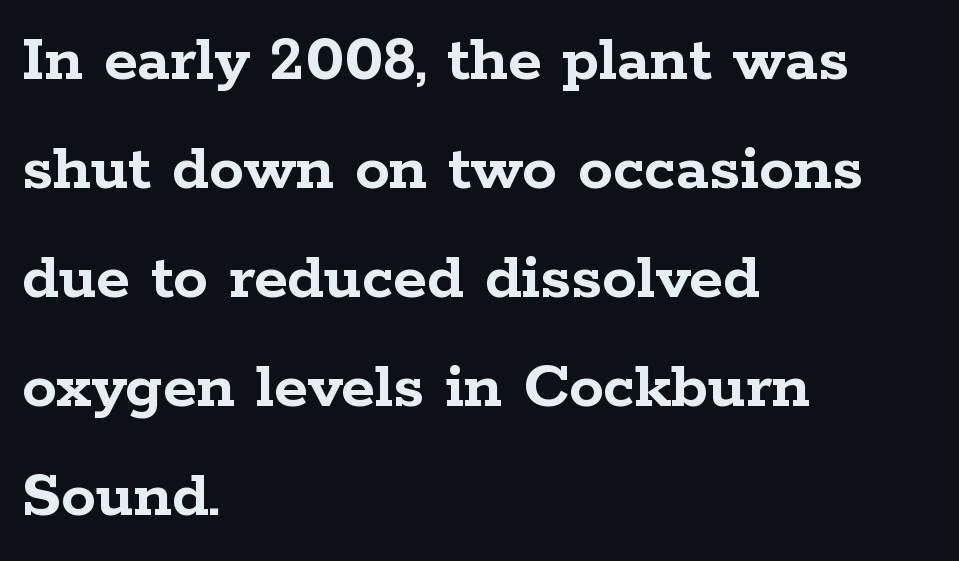
{"serif": "yes", "italic": "no", "bold": "yes", "weight": "semibold", "width": "wide", "stroke_contrast": "low", "x_height": "medium", "monospaced": "no", "underline": "no", "align": "left", "line_spacing": "normal", "line_spacing_ratio": 1.58, "letter_spacing": "normal", "letter_spacing_em": 0.0, "glyph_px": 69}
